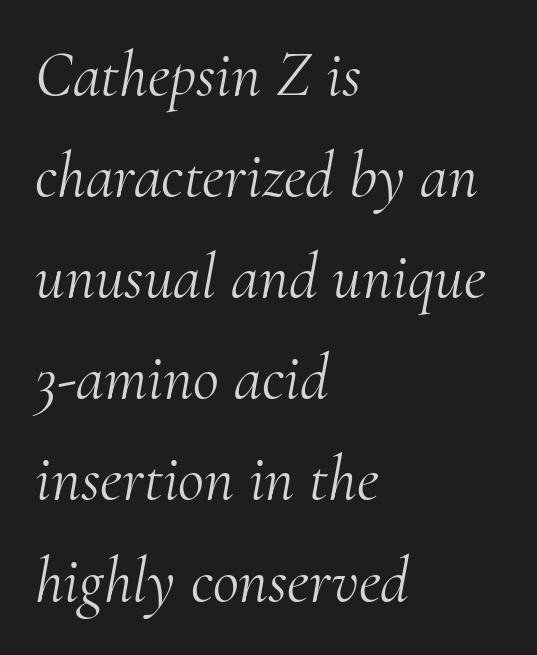
The whole block is typeset with a tilt. A typesetter would call this proportional, since set widths differ per character. Each letter's strokes conclude with small projecting serifs. The vertical gap from one line to the next is medium. No extra tracking has been applied to these lines. These lines stack with their left ends in a neat column.
